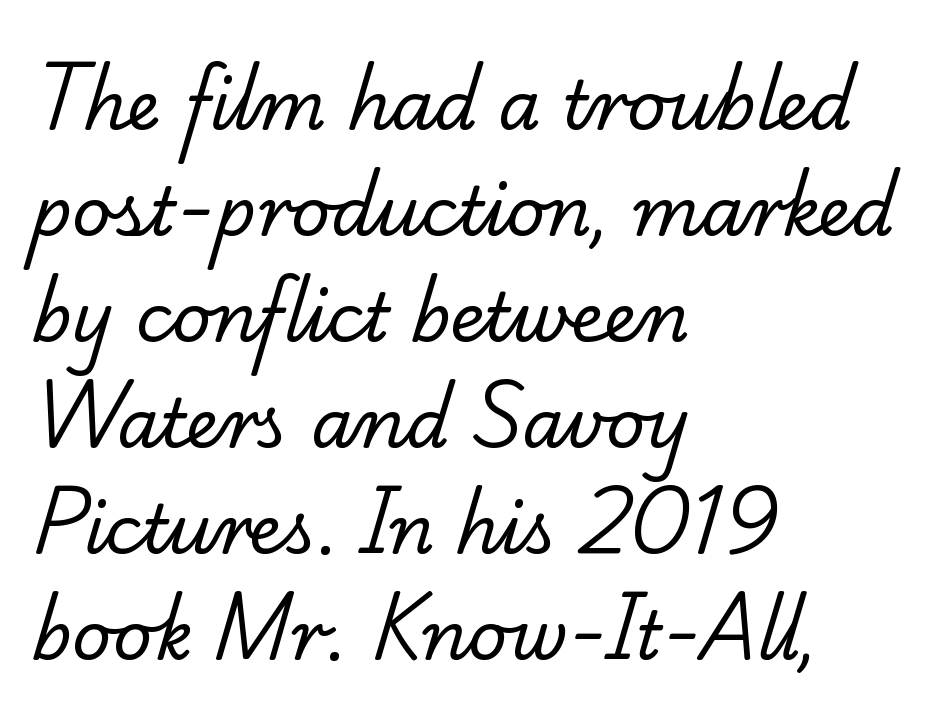
The image shows 68 px regular-weight type; set left-aligned, normal line spacing (1.56x), normal letter spacing, not underlined; low stroke contrast and a small x-height.
